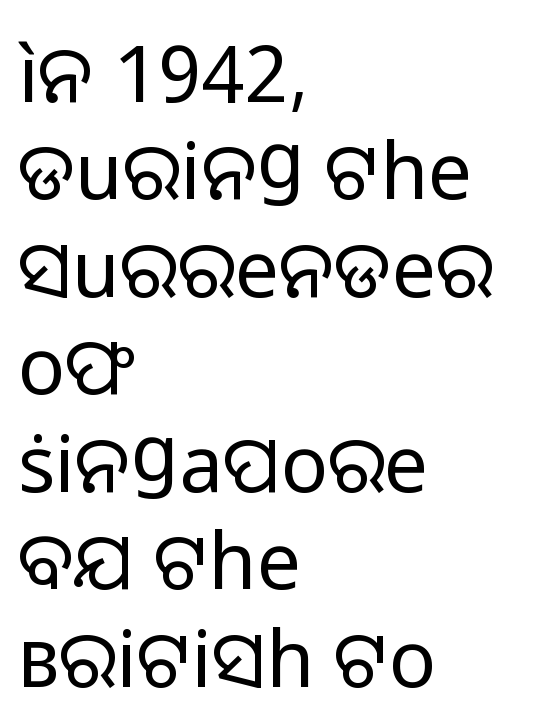
The weight would be labelled regular, book, light, or lighter still. The leading is moderate, giving the passage an even texture. Think of a printed novel: that variable character pitch is what you see here. Font category for this specimen: sans-serif. Lines of text with bare space underneath.
